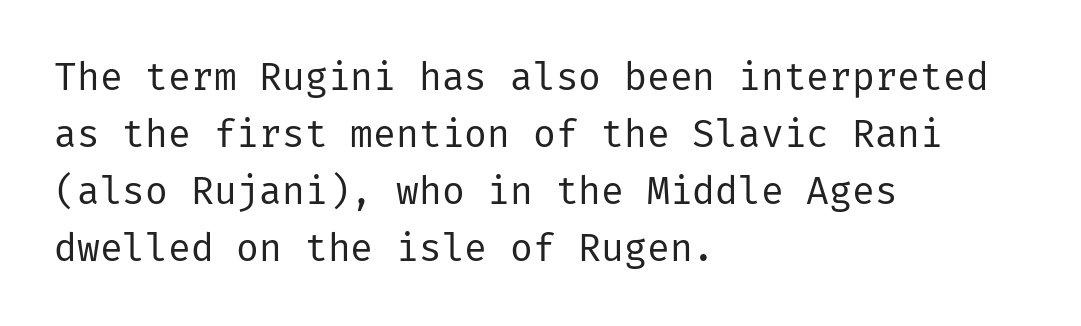
{"serif": "no", "italic": "no", "bold": "no", "weight": "regular", "width": "normal", "stroke_contrast": "low", "x_height": "medium", "underline": "no", "align": "left", "line_spacing": "normal", "line_spacing_ratio": 1.5, "letter_spacing": "normal", "letter_spacing_em": 0.0, "glyph_px": 38}
